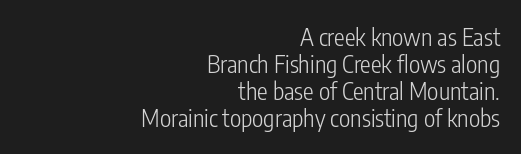
The image shows 24 px text type, upright; set right-aligned, tight line spacing (1.12x), normal letter spacing, not underlined.
